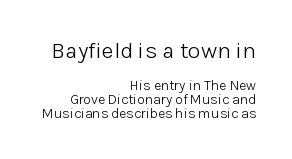
Q: Is the text bold? A: No.
Q: Is the text italic (slanted)? A: No, it is upright.
Q: Is the text underlined? A: No.
Q: How is the paragraph aligned? A: Right-aligned.
Q: Is the spacing between letters normal or unusually wide? A: Normal.
Q: Is the spacing between lines tight, normal or loose? A: Tight.
Q: Which block of text is set in a larger size, the first (top) or the second (bottom)? A: The first (top) one.
